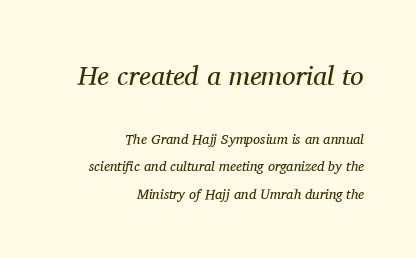
The image shows 27 px text type, italic (leaning right); set right-aligned, loose line spacing (1.97x), normal letter spacing, not underlined; the first (top) block is 1.93x larger.
